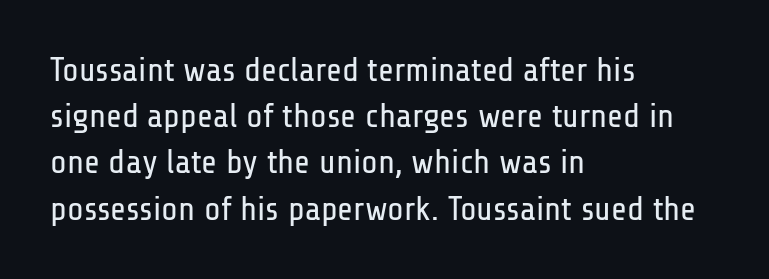
Q: Is the text bold? A: No.
Q: Is the text italic (slanted)? A: No, it is upright.
Q: Is the typeface a serif or a sans-serif typeface? A: Sans-serif.
Q: Is the text underlined? A: No.
Q: How is the paragraph aligned? A: Left-aligned.
Q: Is the spacing between letters normal or unusually wide? A: Normal.
Q: Is the spacing between lines tight, normal or loose? A: Normal.
Q: Width (condensed, normal, or wide)? A: Condensed.
Q: Stroke contrast? A: Low.
Q: x-height? A: Medium.
Q: Monospaced? A: No.
